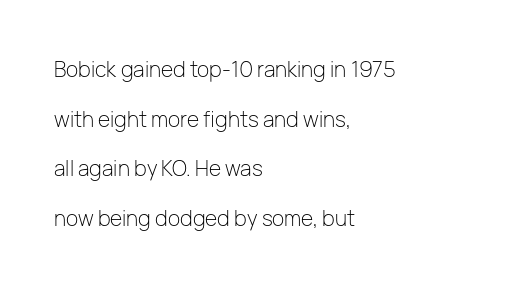
{"italic": "no", "bold": "no", "underline": "no", "align": "left", "line_spacing": "loose", "line_spacing_ratio": 2.36, "letter_spacing": "normal", "letter_spacing_em": 0.0, "glyph_px": 21}
